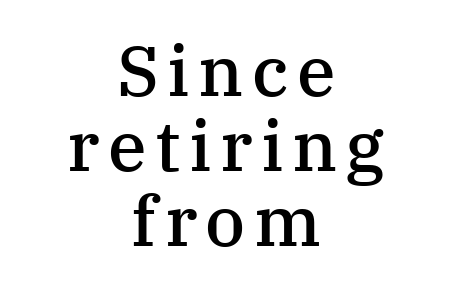
Q: Is the text bold? A: Semi-bold.
Q: Is the text italic (slanted)? A: No, it is upright.
Q: Is the typeface a serif or a sans-serif typeface? A: Serif.
Q: Is the text underlined? A: No.
Q: How is the paragraph aligned? A: Centered.
Q: Is the spacing between lines tight, normal or loose? A: Tight.
Q: Width (condensed, normal, or wide)? A: Normal.
Q: Stroke contrast? A: Medium.
Q: x-height? A: Medium.
Q: Monospaced? A: No.
